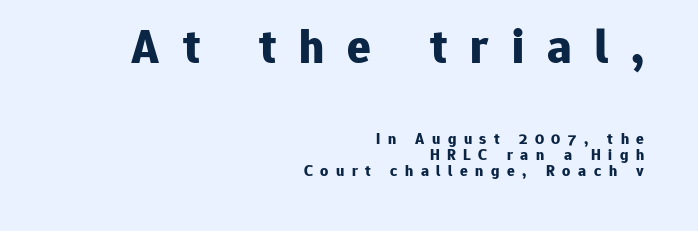
Vertical strokes here are truly vertical. Cramped leading. The space directly below the letters is spotless. A student would call this right alignment; a typographer would say flush right, rag left. Looks like regular typesetting: each glyph gets only the width it needs. Weight: bold.
